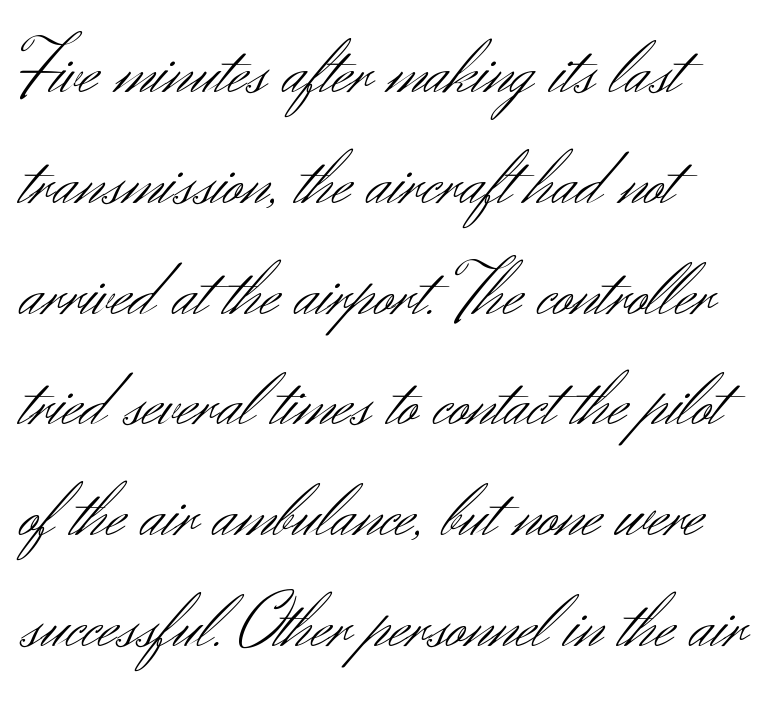
The letters carry no serifs — their stems end cleanly without finishing strokes. Heaviness? Minimal to ordinary, like unemphasized prose. Is the letter spacing exaggerated? No — it looks like the ordinary default. The passage shown stacks its lines at a standard gap.
